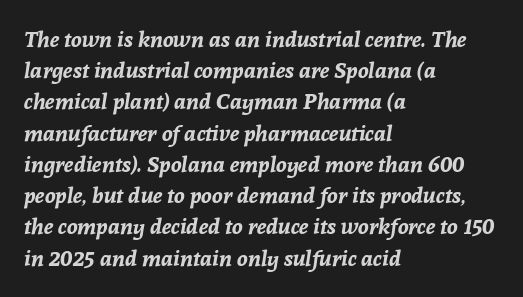
Q: Is the text bold? A: Yes.
Q: Is the text italic (slanted)? A: Yes, it leans right by about 8 degrees.
Q: Is the text underlined? A: No.
Q: How is the paragraph aligned? A: Left-aligned.
Q: Is the spacing between letters normal or unusually wide? A: Normal.
Q: Is the spacing between lines tight, normal or loose? A: Normal.
